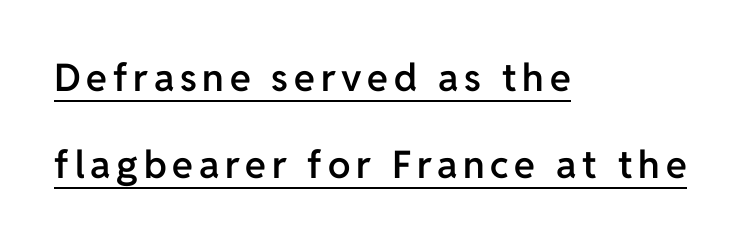
Q: Is the text bold? A: Semi-bold.
Q: Is the text italic (slanted)? A: No, it is upright.
Q: Is the typeface a serif or a sans-serif typeface? A: Sans-serif.
Q: Is the text underlined? A: Yes.
Q: How is the paragraph aligned? A: Left-aligned.
Q: Is the spacing between lines tight, normal or loose? A: Loose.
Q: Width (condensed, normal, or wide)? A: Normal.
Q: Stroke contrast? A: Low.
Q: x-height? A: Medium.
Q: Monospaced? A: No.
